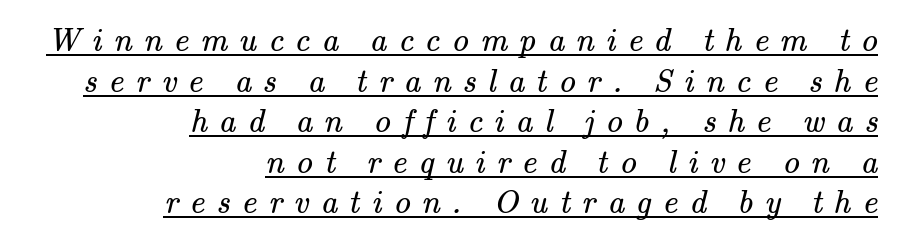
Q: Is the text bold? A: No.
Q: Is the typeface a serif or a sans-serif typeface? A: Serif.
Q: Is the text underlined? A: Yes.
Q: How is the paragraph aligned? A: Right-aligned.
Q: Is the spacing between letters normal or unusually wide? A: Unusually wide.
Q: Width (condensed, normal, or wide)? A: Normal.
Q: Stroke contrast? A: Medium.
Q: x-height? A: Small.
Q: Monospaced? A: No.
